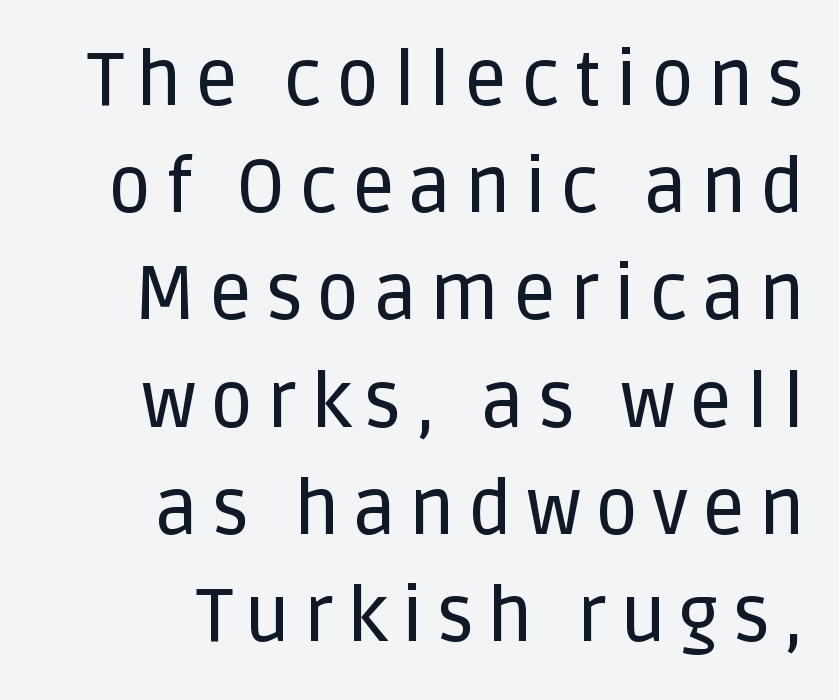
The image shows 75 px sans-serif type, upright; set right-aligned, normal line spacing (1.43x), not underlined; low stroke contrast and a large x-height.
